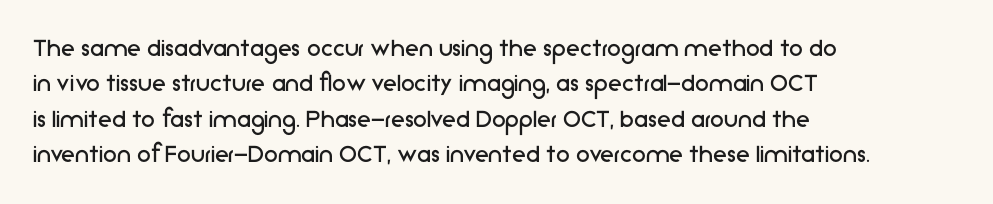
Each letter's strokes conclude bluntly, with no projecting serifs. Line starts are locked; line ends wander. This reads as an unemphasized weight, regular at the heaviest. Does extra space separate the letters? No, they use regular spacing.
